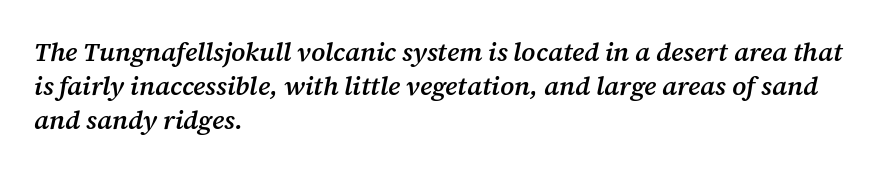
Q: Is the text bold? A: Semi-bold.
Q: Is the text italic (slanted)? A: Yes, it leans right by about 12 degrees.
Q: Is the text underlined? A: No.
Q: How is the paragraph aligned? A: Left-aligned.
Q: Is the spacing between letters normal or unusually wide? A: Normal.
Q: Is the spacing between lines tight, normal or loose? A: Normal.
